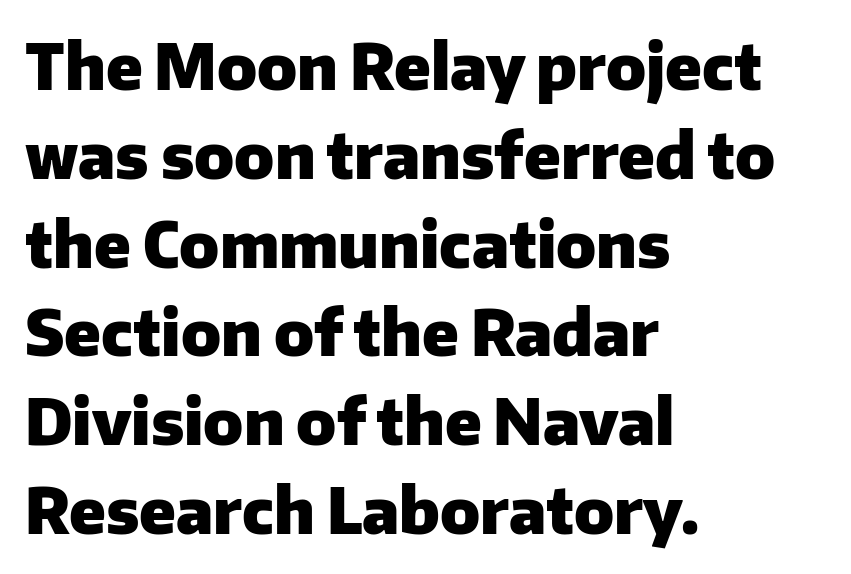
The image shows 63 px heavy sans-serif type, upright; set left-aligned, normal line spacing (1.41x), normal letter spacing, not underlined; low stroke contrast and a medium x-height.
